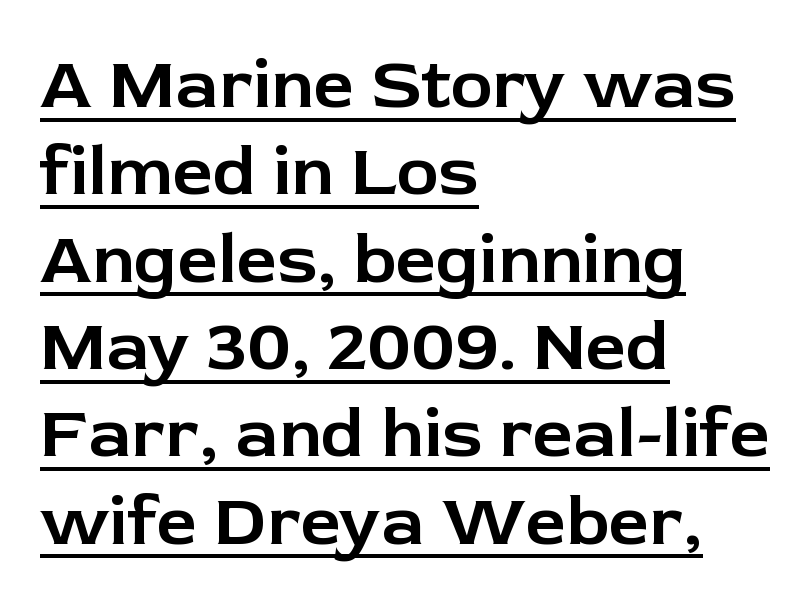
Compared with undecorated copy, this sample adds a rule below the words. Each letter keeps its own natural width here, so spacing adapts to shape. Is the block centered? No — it sits flush against the left margin. Each word holds together tightly as a unit, with standard inter-letter gaps. Check where the strokes stop: nothing finishes them off — pure sans.
